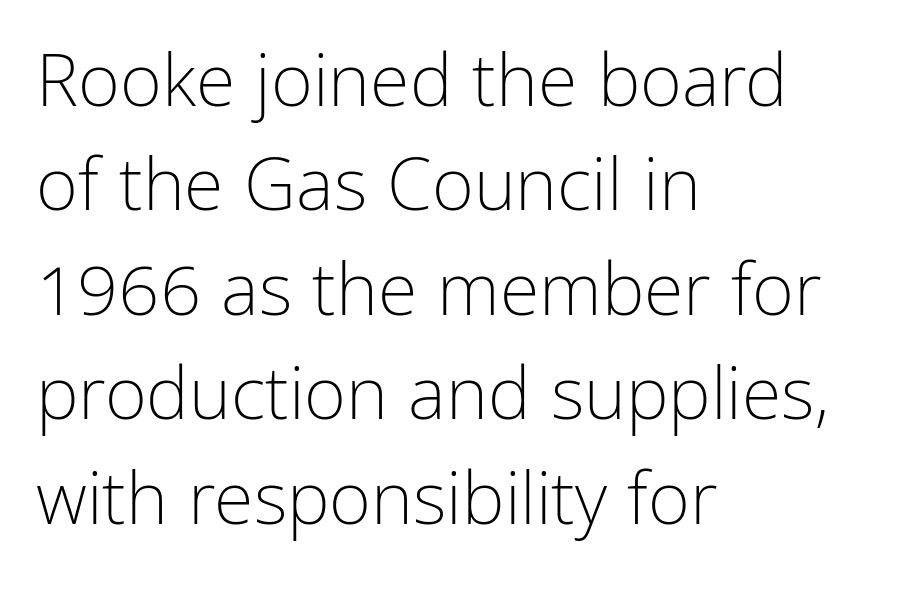
The image shows 72 px light, condensed sans-serif type, upright; set left-aligned, normal line spacing (1.45x), normal letter spacing, not underlined; low stroke contrast and a medium x-height.
